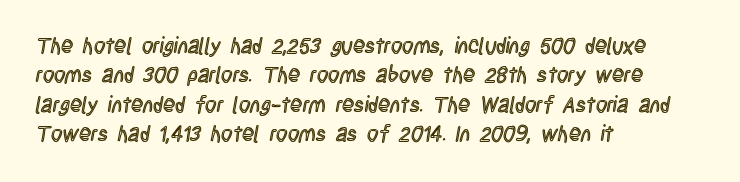
The image shows 22 px text type; set left-aligned, normal line spacing (1.34x), normal letter spacing, not underlined.
